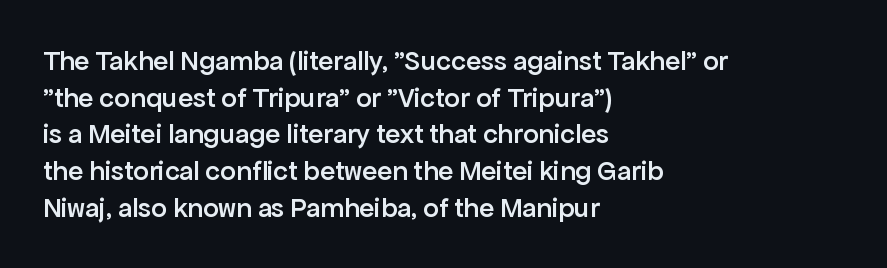
Q: Is the text bold? A: Semi-bold.
Q: Is the text italic (slanted)? A: No, it is upright.
Q: Is the typeface a serif or a sans-serif typeface? A: Sans-serif.
Q: Is the text underlined? A: No.
Q: How is the paragraph aligned? A: Left-aligned.
Q: Is the spacing between letters normal or unusually wide? A: Normal.
Q: Is the spacing between lines tight, normal or loose? A: Normal.
Q: Width (condensed, normal, or wide)? A: Normal.
Q: Stroke contrast? A: Low.
Q: x-height? A: Medium.
Q: Monospaced? A: No.
